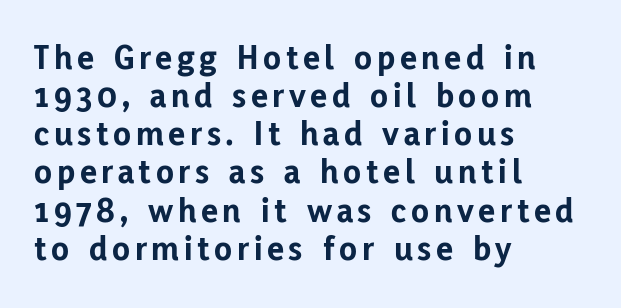
The image shows 36 px bold sans-serif type, upright; set left-aligned, tight line spacing (1.06x), not underlined; low stroke contrast and a medium x-height.
